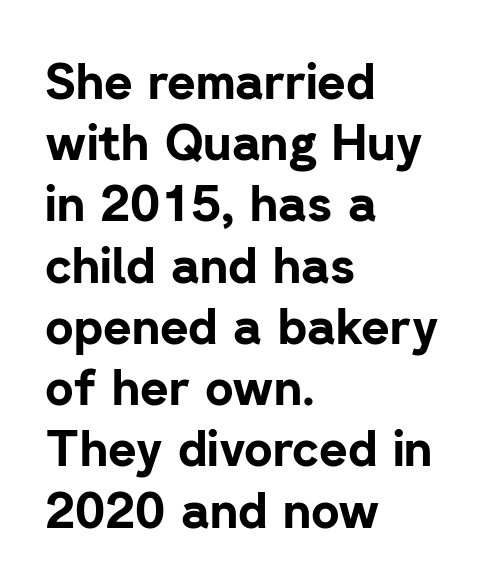
{"serif": "no", "italic": "no", "bold": "yes", "weight": "bold", "width": "normal", "stroke_contrast": "low", "x_height": "medium", "monospaced": "no", "underline": "no", "align": "left", "line_spacing": "normal", "line_spacing_ratio": 1.25, "letter_spacing": "normal", "letter_spacing_em": 0.0, "glyph_px": 49}
